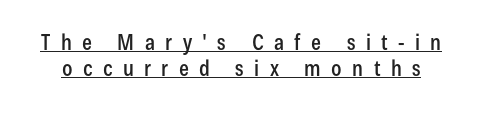
{"italic": "no", "underline": "yes", "line_spacing_ratio": 1.19, "letter_spacing": "wide", "letter_spacing_em": 0.47, "glyph_px": 22}
